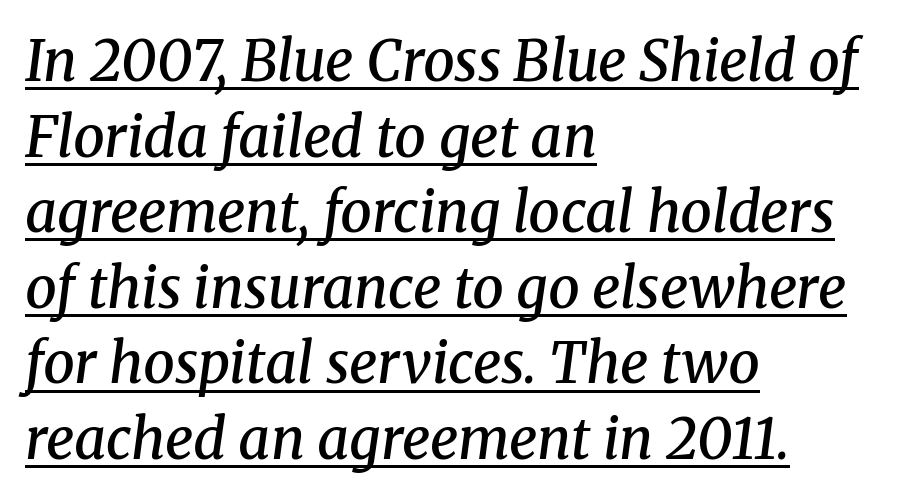
Q: Is the text bold? A: Semi-bold.
Q: Is the text italic (slanted)? A: Yes, it leans right by about 8 degrees.
Q: Is the typeface a serif or a sans-serif typeface? A: Serif.
Q: Is the text underlined? A: Yes.
Q: How is the paragraph aligned? A: Left-aligned.
Q: Is the spacing between letters normal or unusually wide? A: Normal.
Q: Is the spacing between lines tight, normal or loose? A: Normal.
Q: Width (condensed, normal, or wide)? A: Normal.
Q: Stroke contrast? A: Medium.
Q: x-height? A: Medium.
Q: Monospaced? A: No.
